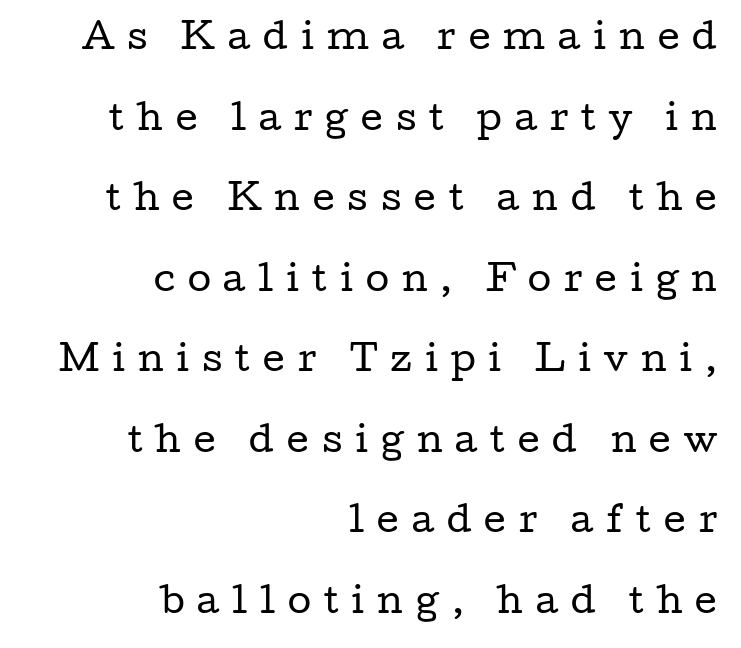
{"serif": "yes", "italic": "no", "bold": "no", "weight": "regular", "width": "wide", "stroke_contrast": "low", "x_height": "medium", "monospaced": "no", "underline": "no", "align": "right", "line_spacing": "loose", "line_spacing_ratio": 2.37, "letter_spacing": "wide", "letter_spacing_em": 0.38, "glyph_px": 34}
